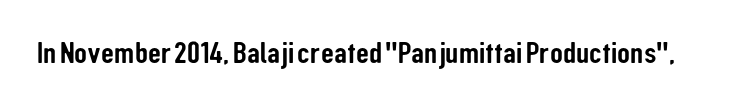
The words here are not underlined. Posture: upright roman. The horizontal fit of the characters is conventional and even. What kind of face is this? One without serifs — a sans.
